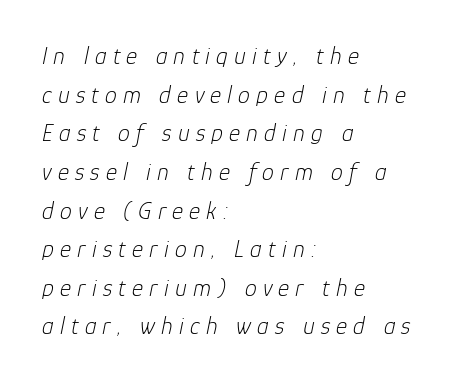
A classic flush-left, rag-right setting is used for this passage. The rows are spaced the way most documents space them. Each stroke keeps to a modest, everyday thickness or less. A typesetter would call this heavily tracked-out type. Slanted lettering throughout. Just letters on the line, the space beneath them empty.
